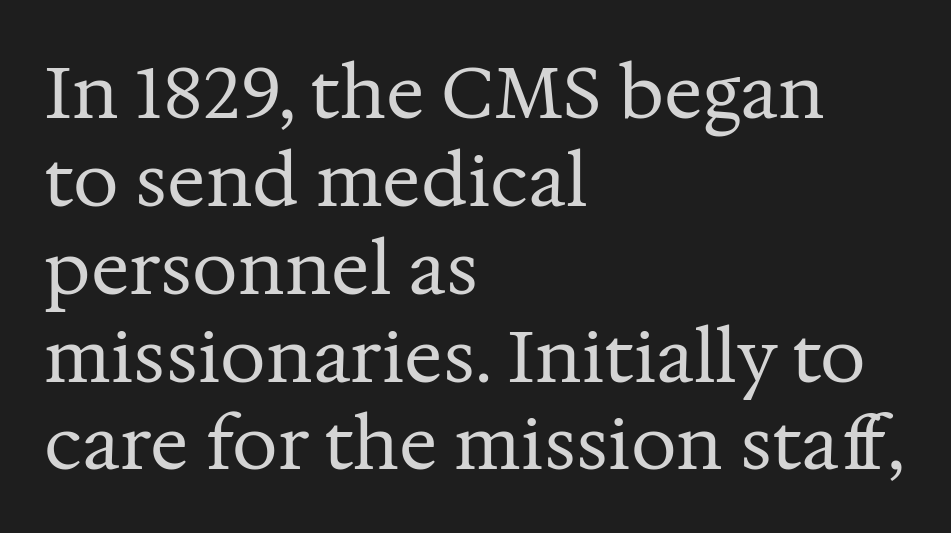
{"serif": "yes", "italic": "no", "bold": "no", "weight": "regular", "width": "normal", "stroke_contrast": "medium", "x_height": "medium", "monospaced": "no", "underline": "no", "align": "left", "line_spacing_ratio": 1.22, "letter_spacing": "normal", "letter_spacing_em": 0.0, "glyph_px": 72}
